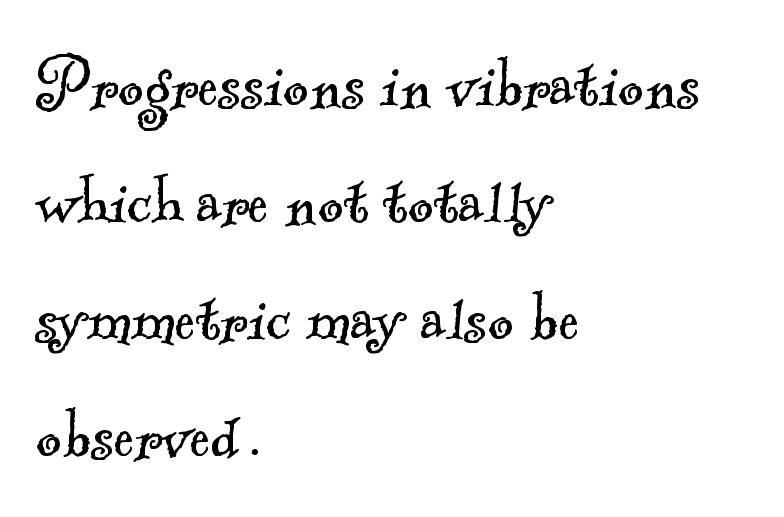
The image shows 79 px light serif type; set left-aligned, normal line spacing (1.48x), normal letter spacing, not underlined; a small x-height.
